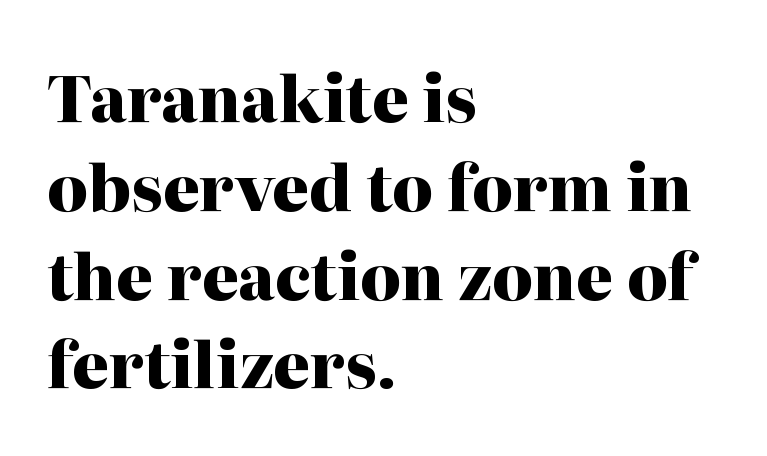
{"serif": "yes", "italic": "no", "bold": "yes", "weight": "heavy", "width": "normal", "stroke_contrast": "high", "x_height": "medium", "monospaced": "no", "underline": "no", "align": "left", "line_spacing": "normal", "line_spacing_ratio": 1.41, "letter_spacing": "normal", "letter_spacing_em": 0.0, "glyph_px": 63}
